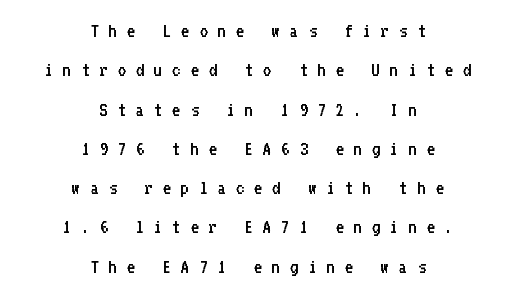
The image shows 21 px text type, upright; set centered, line spacing 1.87x, unusually wide letter spacing (+0.45 em), not underlined.
